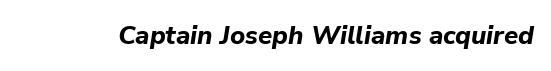
The image shows 26 px bold type, italic (leaning right); set normal letter spacing, not underlined.
